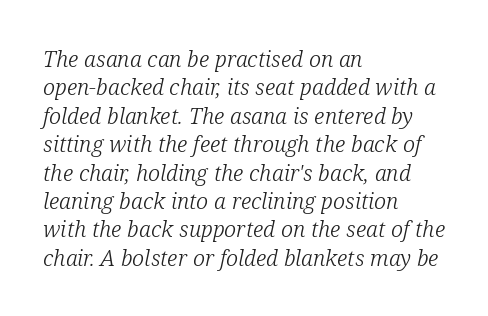
Q: Is the text bold? A: No.
Q: Is the text italic (slanted)? A: Yes, it leans right by about 12 degrees.
Q: Is the text underlined? A: No.
Q: How is the paragraph aligned? A: Left-aligned.
Q: Is the spacing between letters normal or unusually wide? A: Normal.
Q: Is the spacing between lines tight, normal or loose? A: Normal.
